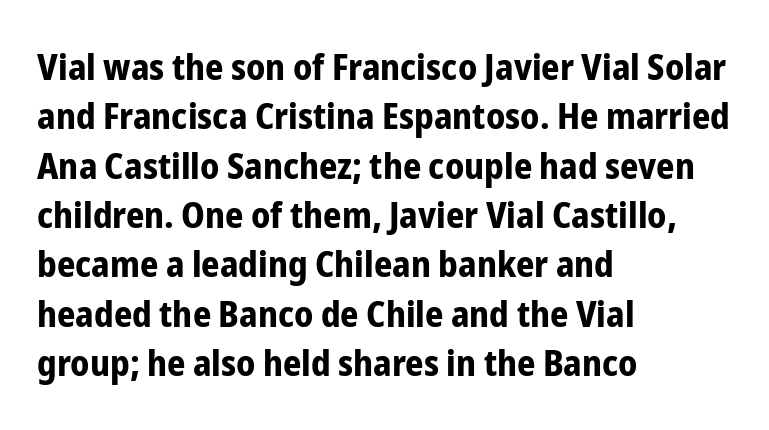
The passage shown is typeset with a sans-serif family. In terms of weight, the rendering is a true, heavy bold. Successive baselines arrive at the customary interval. Every row of glyphs begins at an identical x-position on the left. You could not count columns in this text — the font is proportionally spaced.
